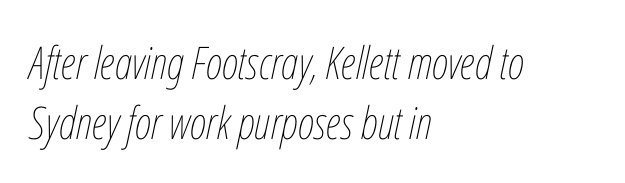
{"italic": "yes", "lean": "right", "slant_degrees": 12, "bold": "no", "weight": "thin", "width": "condensed", "stroke_contrast": "low", "x_height": "medium", "monospaced": "no", "underline": "no", "align": "left", "line_spacing": "normal", "line_spacing_ratio": 1.33, "letter_spacing": "normal", "letter_spacing_em": 0.0, "glyph_px": 45}
